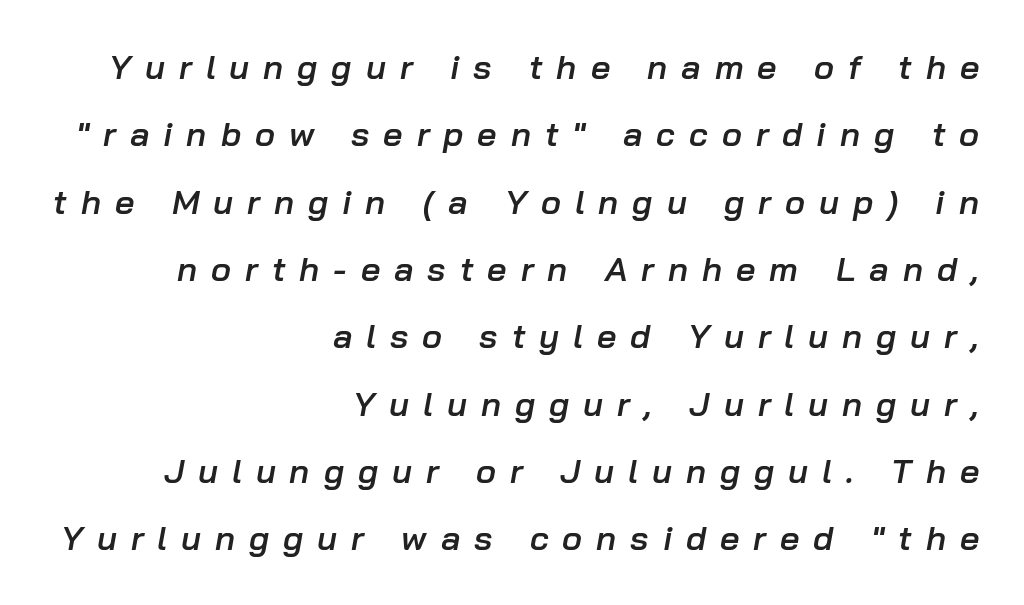
The whole block is typeset with a tilt. Between one letter and the next there's a generous, obvious gap. The passage shown is typed in a proportional face where columns would drift. Summary of weight: moderately heavy, a semibold. The passage is arranged like a letterhead date or caption credit — flush right. Whoever set this chose breathing room over compactness in the vertical rhythm.
